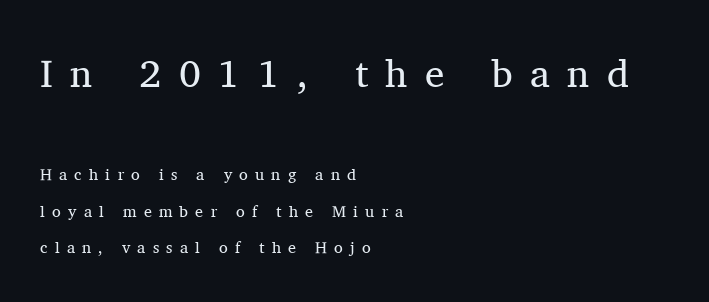
Q: Is the text bold? A: No.
Q: Is the text italic (slanted)? A: No, it is upright.
Q: Is the typeface a serif or a sans-serif typeface? A: Serif.
Q: Is the text underlined? A: No.
Q: How is the paragraph aligned? A: Left-aligned.
Q: Is the spacing between letters normal or unusually wide? A: Unusually wide.
Q: Is the spacing between lines tight, normal or loose? A: Loose.
Q: Which block of text is set in a larger size, the first (top) or the second (bottom)? A: The first (top) one.
Q: Width (condensed, normal, or wide)? A: Normal.
Q: Stroke contrast? A: Medium.
Q: x-height? A: Medium.
Q: Monospaced? A: No.
